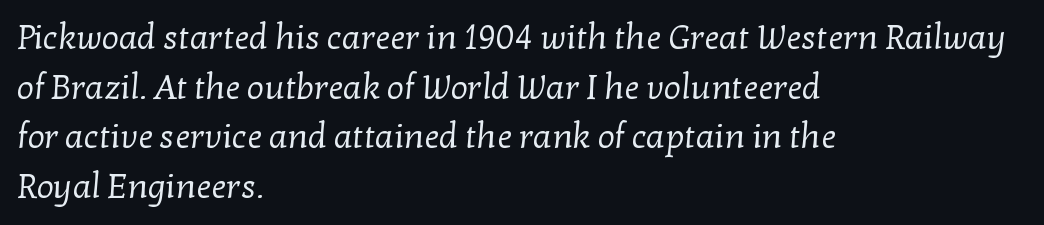
The image shows 34 px regular-weight serif type; set left-aligned, normal line spacing (1.46x), normal letter spacing, not underlined; low stroke contrast and a medium x-height.
